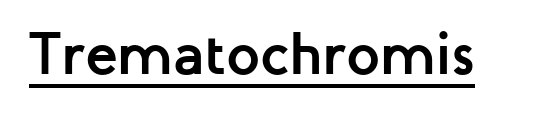
{"serif": "no", "italic": "no", "bold": "yes", "weight": "semibold", "width": "normal", "stroke_contrast": "low", "x_height": "medium", "monospaced": "no", "underline": "yes", "letter_spacing": "normal", "letter_spacing_em": 0.0, "glyph_px": 60}
